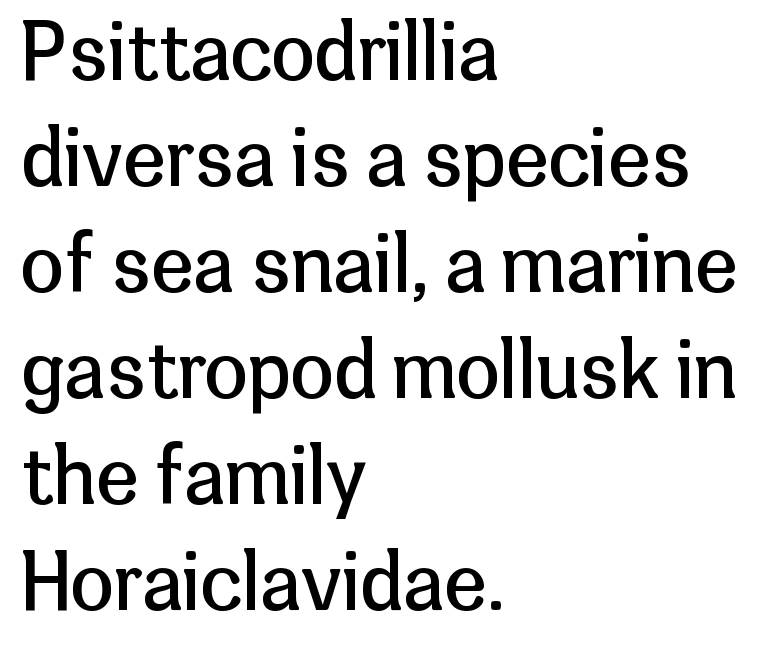
The image shows 78 px regular-weight sans-serif type, upright; set left-aligned, normal line spacing (1.36x), normal letter spacing, not underlined; low stroke contrast and a medium x-height.
